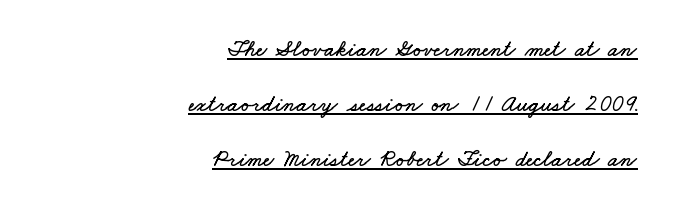
Q: Is the text underlined? A: Yes.
Q: How is the paragraph aligned? A: Right-aligned.
Q: Is the spacing between letters normal or unusually wide? A: Normal.
Q: Is the spacing between lines tight, normal or loose? A: Loose.
